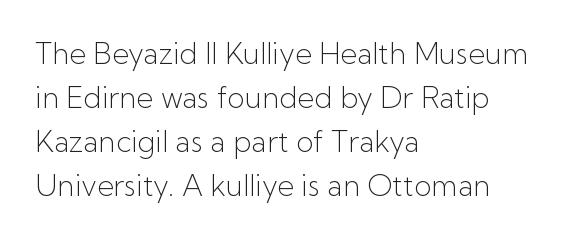
{"serif": "no", "italic": "no", "bold": "no", "weight": "light", "width": "normal", "stroke_contrast": "low", "x_height": "medium", "monospaced": "no", "underline": "no", "align": "left", "line_spacing": "normal", "line_spacing_ratio": 1.52, "letter_spacing": "normal", "letter_spacing_em": 0.0, "glyph_px": 29}
